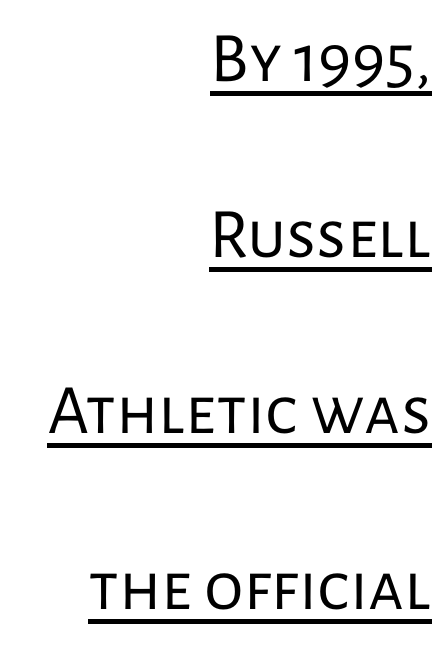
The image shows 71 px regular-weight sans-serif type, upright; set right-aligned, loose line spacing (2.48x), normal letter spacing, underlined; low stroke contrast and a medium x-height.
